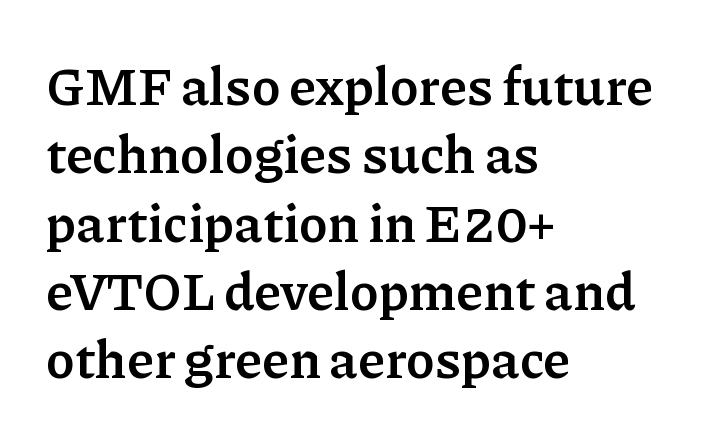
{"serif": "yes", "italic": "no", "bold": "yes", "weight": "semibold", "width": "normal", "stroke_contrast": "low", "x_height": "medium", "monospaced": "no", "underline": "no", "align": "left", "line_spacing": "normal", "line_spacing_ratio": 1.29, "letter_spacing": "normal", "letter_spacing_em": 0.0, "glyph_px": 53}
